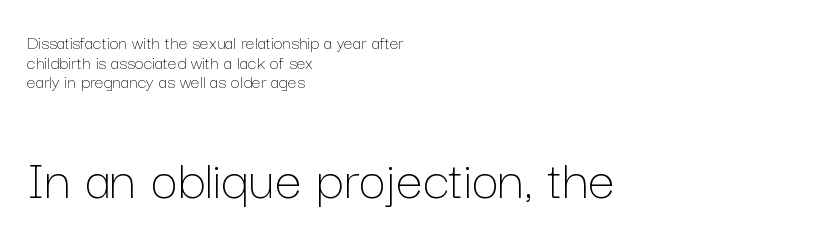
Q: Is the text bold? A: No.
Q: Is the text italic (slanted)? A: No, it is upright.
Q: Is the text underlined? A: No.
Q: How is the paragraph aligned? A: Left-aligned.
Q: Is the spacing between letters normal or unusually wide? A: Normal.
Q: Is the spacing between lines tight, normal or loose? A: Tight.
Q: Which block of text is set in a larger size, the first (top) or the second (bottom)? A: The second (bottom) one.
Q: Width (condensed, normal, or wide)? A: Normal.
Q: Stroke contrast? A: Low.
Q: x-height? A: Medium.
Q: Monospaced? A: No.
